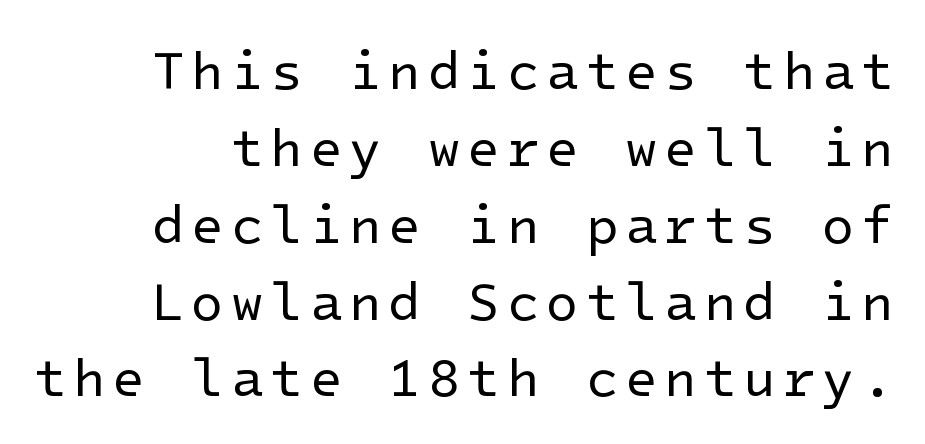
The image shows 53 px regular-weight sans-serif type, upright; set normal line spacing (1.45x), not underlined; low stroke contrast and a medium x-height.
